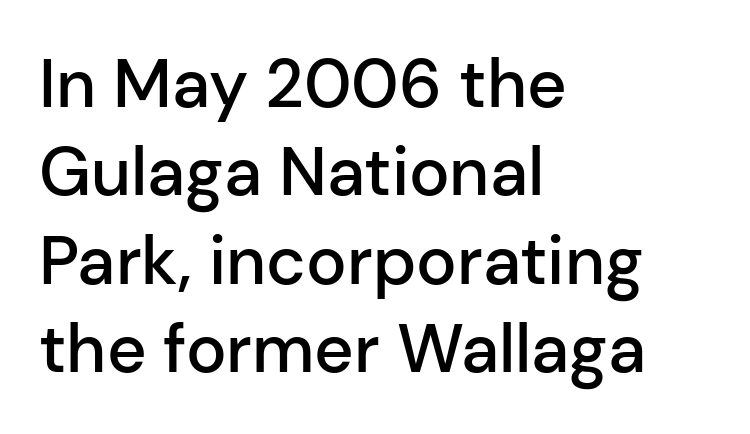
The image shows 68 px semibold sans-serif type, upright; set left-aligned, normal line spacing (1.3x), normal letter spacing, not underlined; low stroke contrast and a medium x-height.
